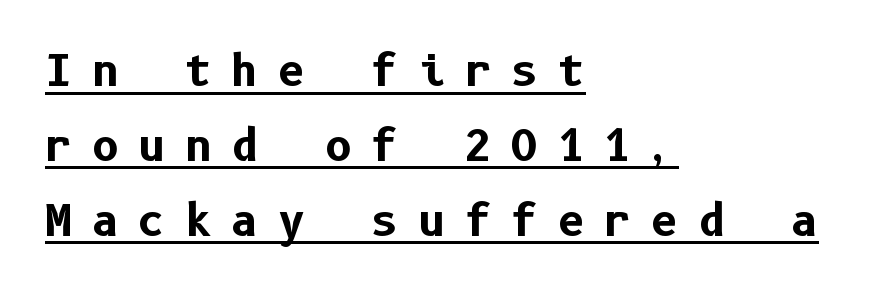
The image shows 42 px bold sans-serif type, upright; set left-aligned, line spacing 1.78x, unusually wide letter spacing (+0.46 em), underlined; low stroke contrast and a medium x-height.
